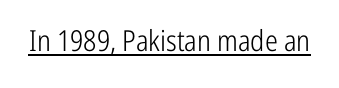
Short note: letters normally spaced. On a weight scale, this lands at 450 or below. Think of a printed novel: that variable character pitch is what you see here. Stroke terminals: plain, sans-serif. Characters remain perfectly vertical along every line.
